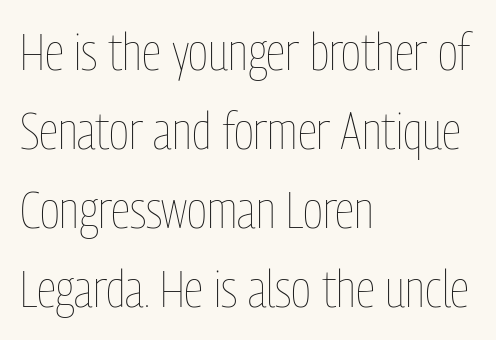
Q: Is the text bold? A: No.
Q: Is the text italic (slanted)? A: No, it is upright.
Q: Is the text underlined? A: No.
Q: How is the paragraph aligned? A: Left-aligned.
Q: Is the spacing between letters normal or unusually wide? A: Normal.
Q: Is the spacing between lines tight, normal or loose? A: Normal.
Q: Width (condensed, normal, or wide)? A: Condensed.
Q: Stroke contrast? A: Low.
Q: x-height? A: Medium.
Q: Monospaced? A: No.
